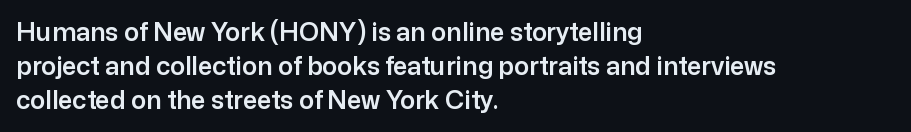
The lettering holds an erect, upright posture throughout. Nobody drew a line under any word here. This rendering uses left alignment, leaving the right contour irregular. Each new line begins a customary step beneath the previous one. Students, note that the glyphs here touch the page at normal intervals.
